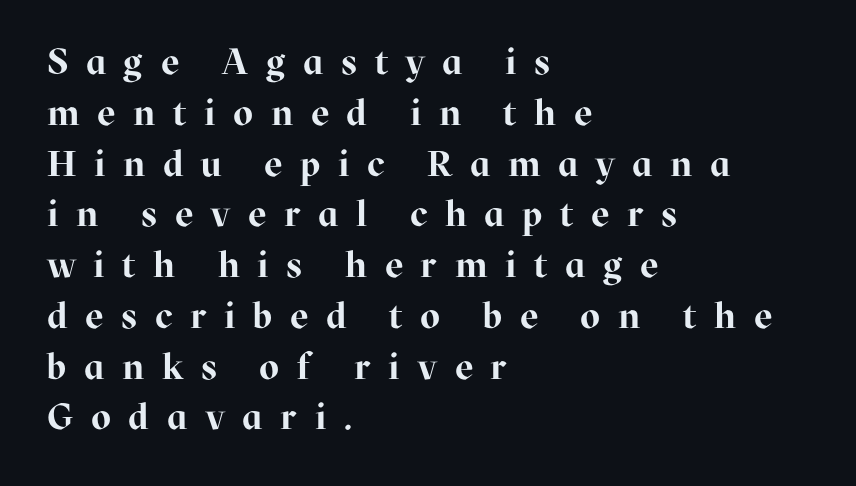
{"serif": "yes", "italic": "no", "bold": "yes", "weight": "bold", "width": "normal", "stroke_contrast": "high", "x_height": "medium", "monospaced": "no", "underline": "no", "align": "left", "line_spacing": "normal", "line_spacing_ratio": 1.41, "letter_spacing": "wide", "letter_spacing_em": 0.49, "glyph_px": 36}
